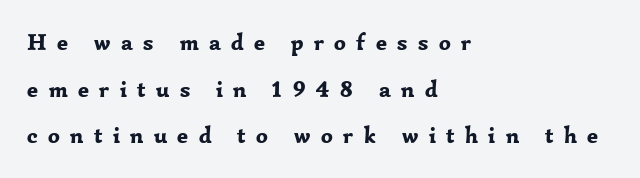
{"italic": "no", "bold": "yes", "underline": "no", "align": "left", "line_spacing": "loose", "line_spacing_ratio": 2.03, "letter_spacing": "wide", "letter_spacing_em": 0.45, "glyph_px": 23}
